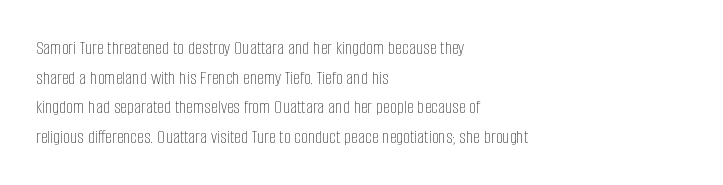
Q: Is the text bold? A: No.
Q: Is the text italic (slanted)? A: No, it is upright.
Q: Is the text underlined? A: No.
Q: How is the paragraph aligned? A: Left-aligned.
Q: Is the spacing between letters normal or unusually wide? A: Normal.
Q: Is the spacing between lines tight, normal or loose? A: Normal.
